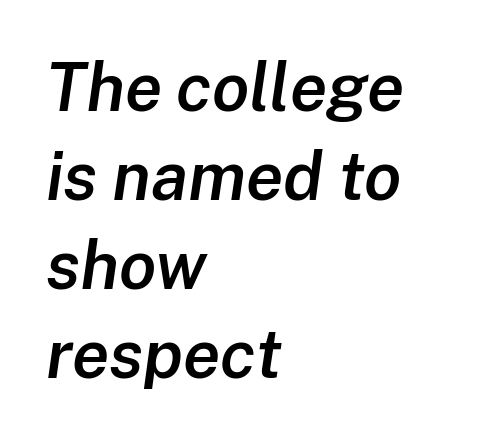
The image shows 68 px semibold type, italic (leaning right); set left-aligned, normal line spacing (1.31x), normal letter spacing, not underlined; low stroke contrast and a medium x-height.
